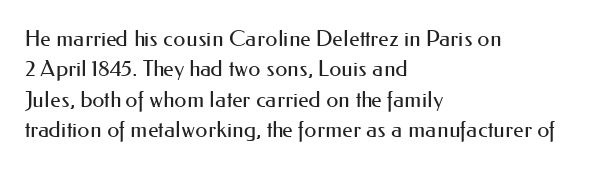
{"italic": "no", "bold": "no", "underline": "no", "align": "left", "line_spacing": "normal", "line_spacing_ratio": 1.38, "letter_spacing": "normal", "letter_spacing_em": 0.0, "glyph_px": 22}
